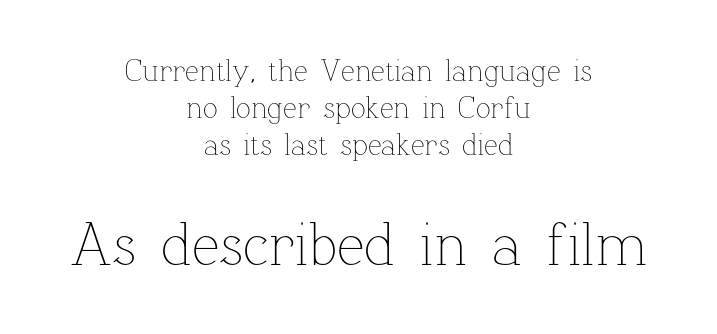
Q: Is the text bold? A: No.
Q: Is the text italic (slanted)? A: No, it is upright.
Q: Is the text underlined? A: No.
Q: How is the paragraph aligned? A: Centered.
Q: Is the spacing between letters normal or unusually wide? A: Normal.
Q: Which block of text is set in a larger size, the first (top) or the second (bottom)? A: The second (bottom) one.
Q: Width (condensed, normal, or wide)? A: Normal.
Q: Stroke contrast? A: Low.
Q: x-height? A: Medium.
Q: Monospaced? A: No.
